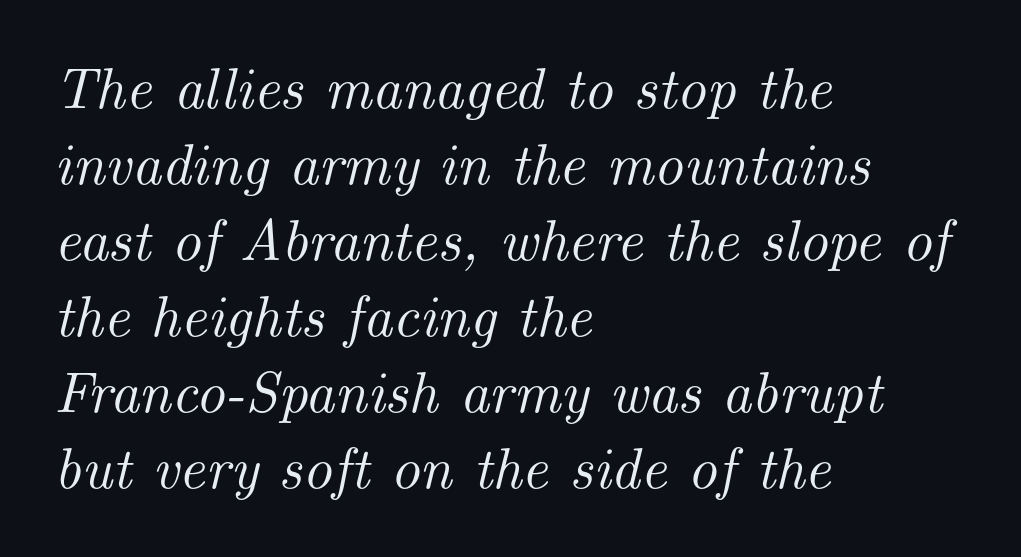
The designer left line spacing at the default. Check where the strokes stop: tiny serifs finish them off. Caption: multi-line text, flush left, ragged right. These lines were composed using italics. Only glyphs here, with clear space below each row.
